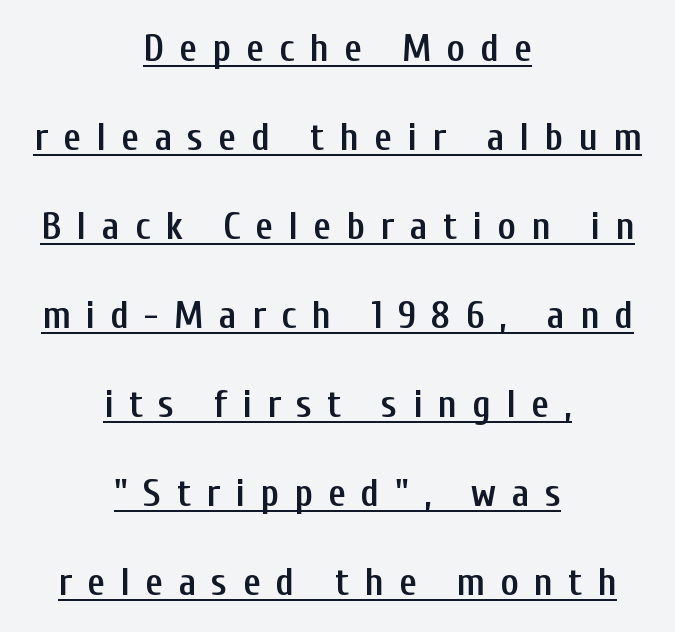
Q: Is the text bold? A: Semi-bold.
Q: Is the text italic (slanted)? A: No, it is upright.
Q: Is the typeface a serif or a sans-serif typeface? A: Sans-serif.
Q: Is the text underlined? A: Yes.
Q: How is the paragraph aligned? A: Centered.
Q: Is the spacing between letters normal or unusually wide? A: Unusually wide.
Q: Is the spacing between lines tight, normal or loose? A: Loose.
Q: Width (condensed, normal, or wide)? A: Condensed.
Q: Stroke contrast? A: Low.
Q: x-height? A: Medium.
Q: Monospaced? A: No.
